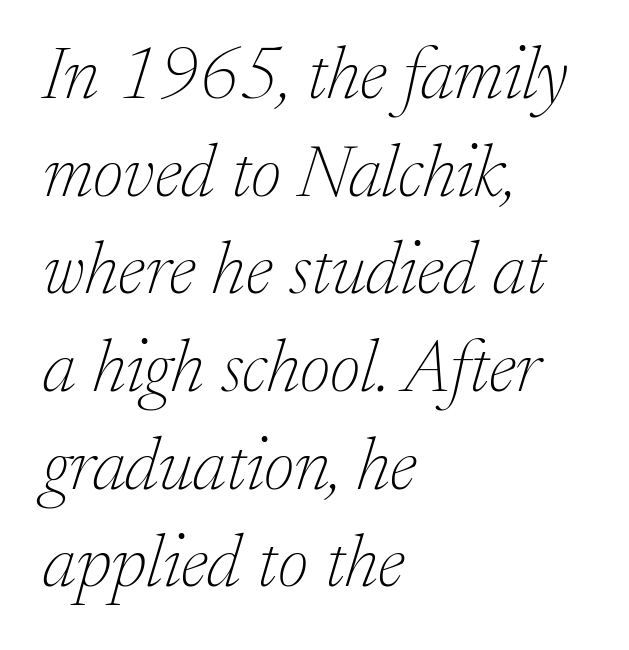
Q: Is the text bold? A: No.
Q: Is the text italic (slanted)? A: Yes, it leans right by about 17 degrees.
Q: Is the typeface a serif or a sans-serif typeface? A: Serif.
Q: Is the text underlined? A: No.
Q: How is the paragraph aligned? A: Left-aligned.
Q: Is the spacing between letters normal or unusually wide? A: Normal.
Q: Is the spacing between lines tight, normal or loose? A: Normal.
Q: Width (condensed, normal, or wide)? A: Normal.
Q: Stroke contrast? A: Low.
Q: x-height? A: Medium.
Q: Monospaced? A: No.
